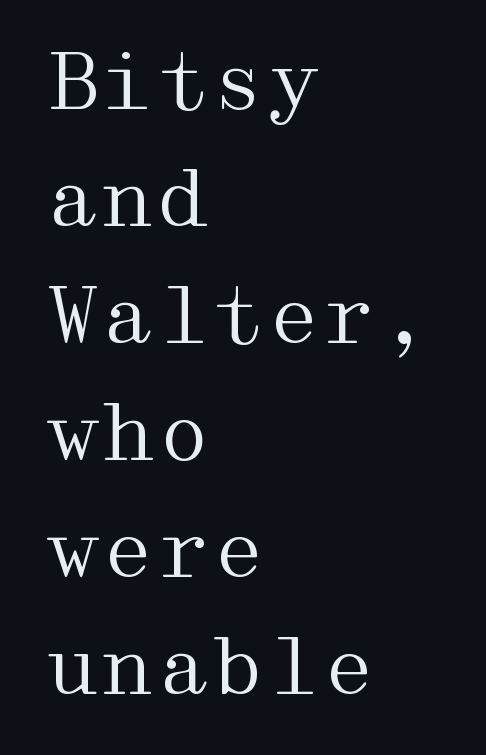
The image shows 79 px regular-weight, wide serif type, upright; set left-aligned, normal line spacing (1.48x), normal letter spacing, not underlined; medium stroke contrast and a medium x-height.
